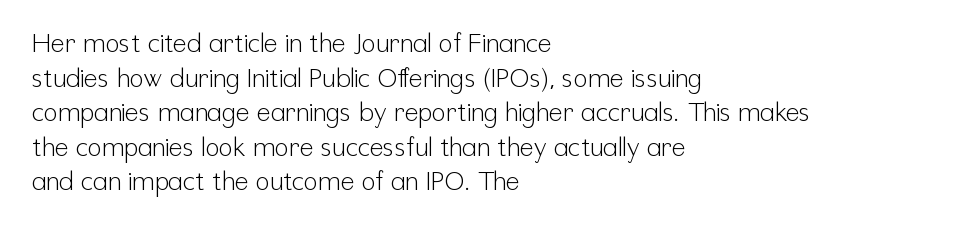
No chunkiness to these letters — they're not bold. A classic flush-left, rag-right setting is used for this passage. One glance says typical: line gaps are just what's usual. The letters sit at their default tracking, neither squeezed nor spread.
